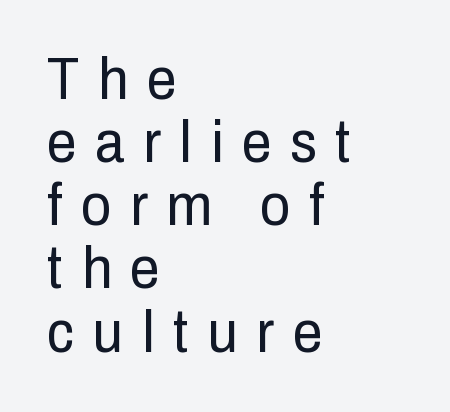
{"serif": "no", "italic": "no", "bold": "no", "weight": "regular", "width": "condensed", "stroke_contrast": "low", "x_height": "medium", "monospaced": "no", "underline": "no", "align": "left", "line_spacing": "tight", "line_spacing_ratio": 1.07, "letter_spacing": "wide", "letter_spacing_em": 0.32, "glyph_px": 59}
